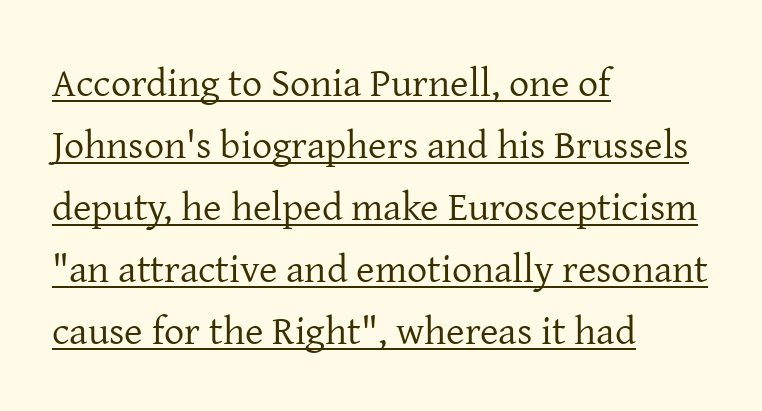
The image shows 40 px regular-weight serif type, upright; set left-aligned, normal line spacing (1.55x), normal letter spacing, underlined; low stroke contrast and a medium x-height.
